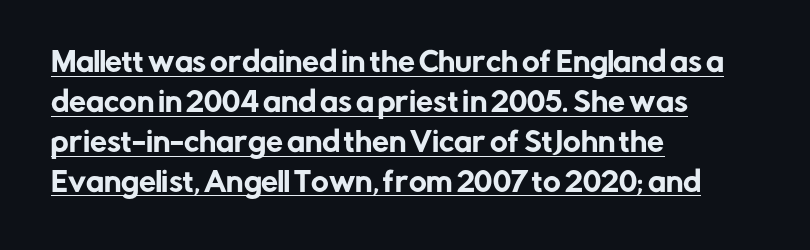
Q: Is the text italic (slanted)? A: No, it is upright.
Q: Is the text underlined? A: Yes.
Q: How is the paragraph aligned? A: Left-aligned.
Q: Is the spacing between letters normal or unusually wide? A: Normal.
Q: Is the spacing between lines tight, normal or loose? A: Normal.
